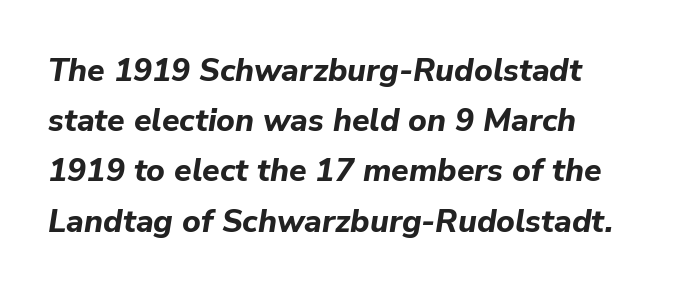
Here the designer chose a conventional face with non-uniform glyph widths. Each word holds together tightly as a unit, with standard inter-letter gaps. The compositor pushed each line to the left boundary. The space beneath each line is pristine and unruled. These lines carry a lot of weight — the face is fully bold.
